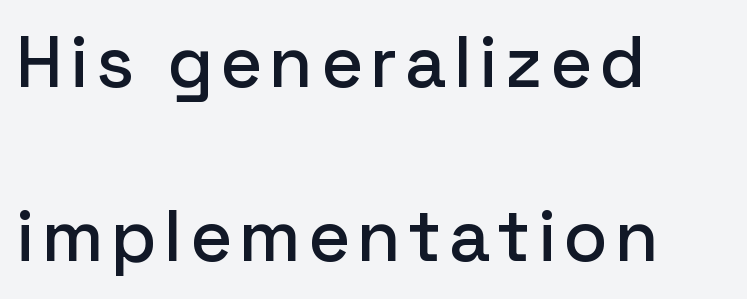
The font family rendered here belongs to the sans-serif group. The block of text is sparse from top to bottom, with ample space between rows. The passage shown is typed in a proportional face where columns would drift. The typography opts for an upright posture over an oblique one. A clean baseline with only descenders dipping below it. Notice how the passage keeps a crisp vertical edge on the left only.
